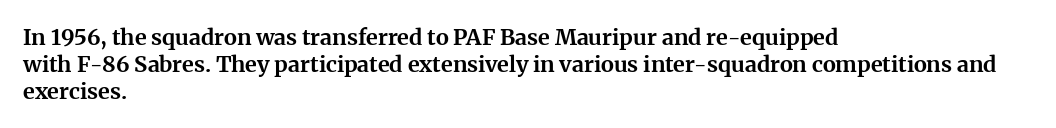
The image shows 22 px bold type, upright; set left-aligned, line spacing 1.22x, normal letter spacing, not underlined.
